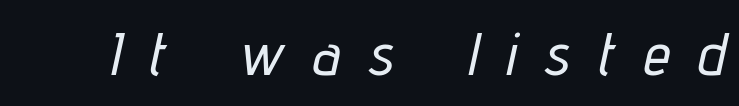
The image shows 61 px condensed type, italic (leaning right); set unusually wide letter spacing (+0.47 em), not underlined; low stroke contrast and a medium x-height.
